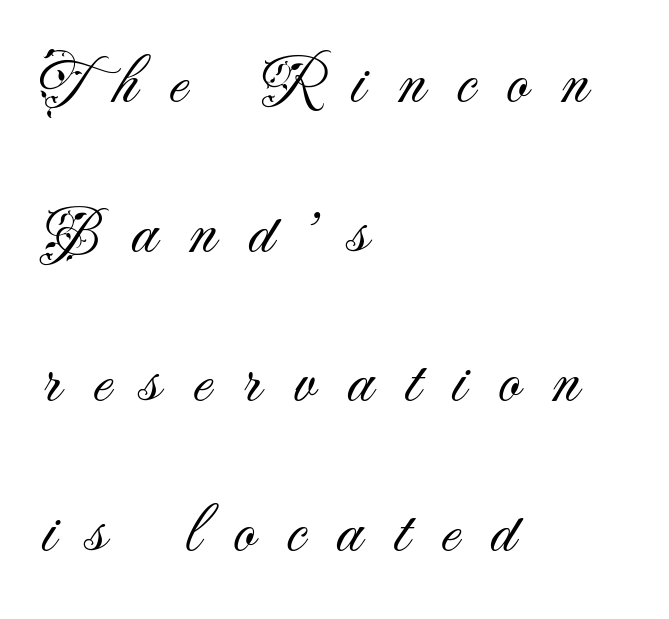
The image shows 68 px light sans-serif type; set left-aligned, loose line spacing (2.2x), unusually wide letter spacing (+0.47 em), not underlined; medium stroke contrast and a small x-height.
